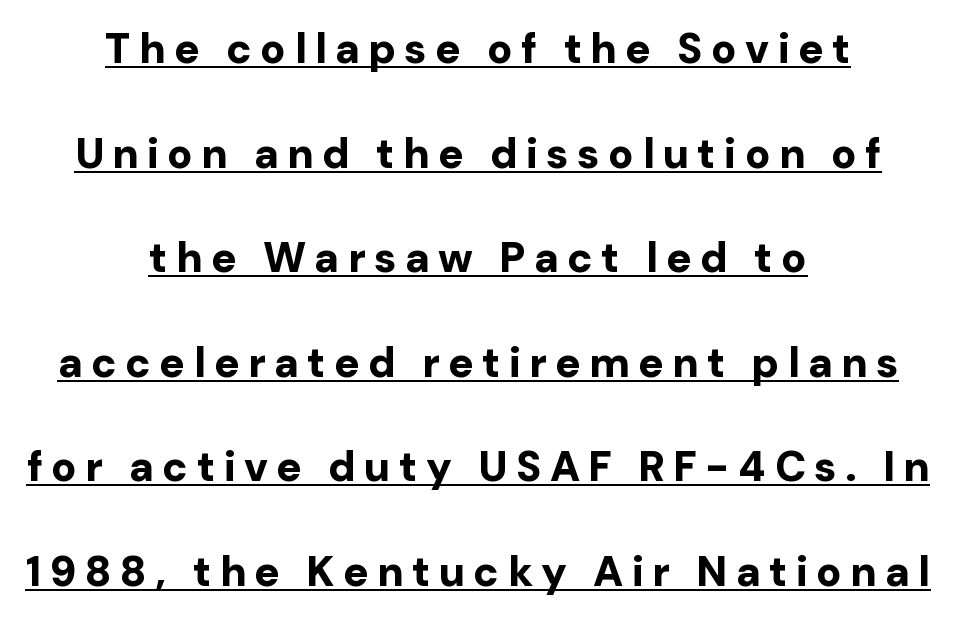
Unlike italic type, these characters show no tilt at all. Does the copy run flush right? No — it is centered line by line. The letters carry no serifs — their stems end cleanly without finishing strokes. How would I describe the line gaps? Wide and relaxed.
